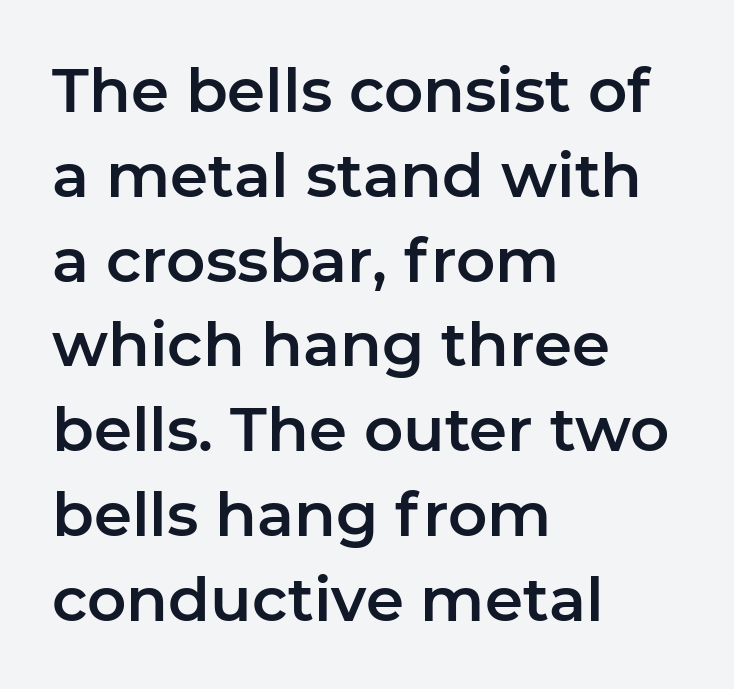
{"serif": "no", "italic": "no", "width": "normal", "stroke_contrast": "low", "x_height": "medium", "monospaced": "no", "underline": "no", "align": "left", "line_spacing": "normal", "line_spacing_ratio": 1.39, "letter_spacing": "normal", "letter_spacing_em": 0.0, "glyph_px": 61}
